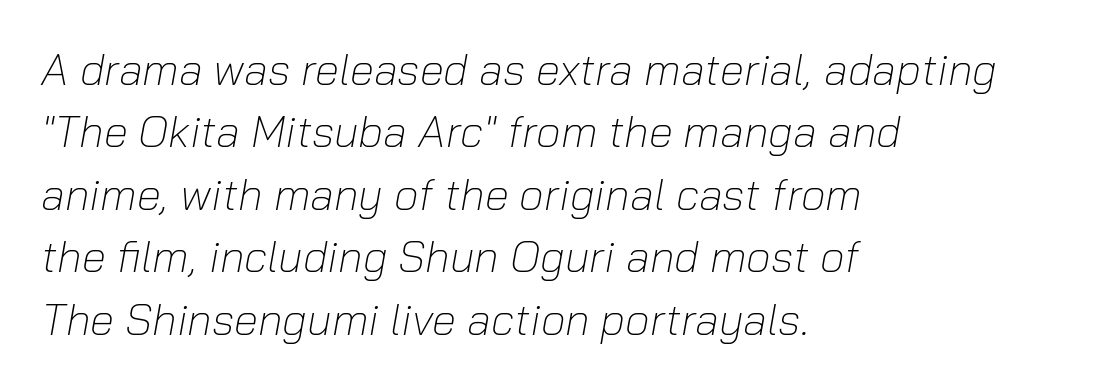
The image shows 44 px light type, italic (leaning right); set left-aligned, normal line spacing (1.42x), normal letter spacing, not underlined; low stroke contrast and a medium x-height.
